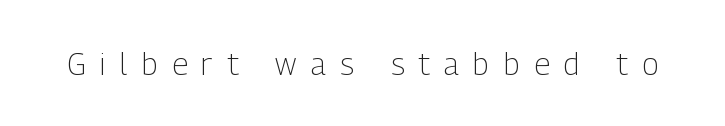
Italic? Not at all — the glyphs are vertical. The face looks like a standard text weight, possibly lighter. You could only call the tracking loose — the letters float apart. Lines of text with bare space underneath. You could not count columns in this text — the font is proportionally spaced. Note: no serifs on the glyphs.
